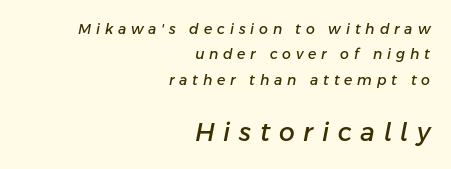
The image shows 25 px text type, italic (leaning right); set right-aligned, line spacing 1.82x, unusually wide letter spacing (+0.35 em), not underlined; the second (bottom) block is 1.79x larger.
